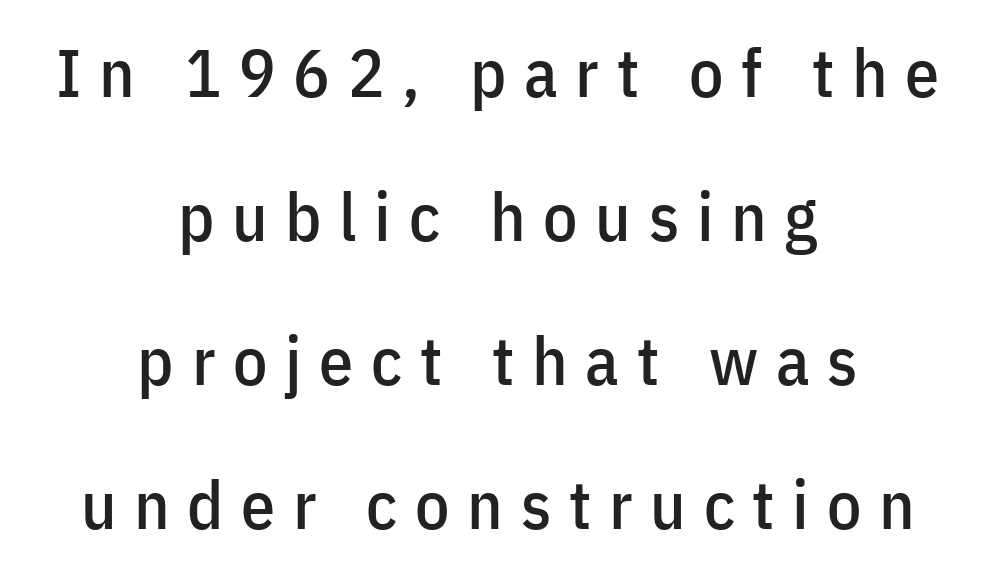
Descenders hang freely into open space. The text was rendered using a sans face with plain stroke endings. The line texture is sparse and dotted thanks to wide tracking. Unlike italic type, these characters show no tilt at all. Notice the wide empty band between every row — that's loose leading.
